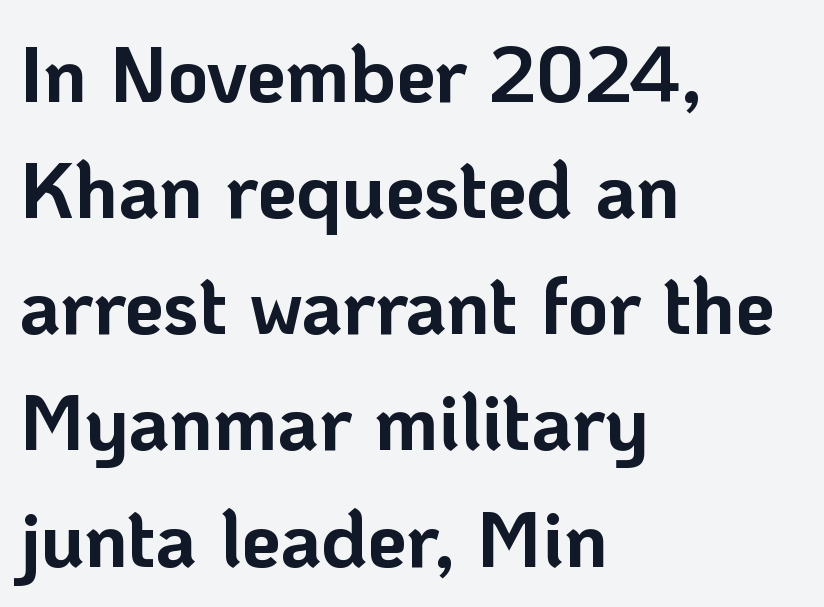
{"serif": "no", "italic": "no", "bold": "yes", "weight": "bold", "width": "normal", "stroke_contrast": "low", "x_height": "medium", "monospaced": "no", "underline": "no", "align": "left", "line_spacing": "normal", "line_spacing_ratio": 1.47, "letter_spacing": "normal", "letter_spacing_em": 0.0, "glyph_px": 79}
